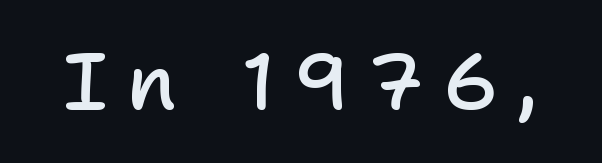
{"serif": "no", "italic": "no", "bold": "semi", "weight": "semibold", "width": "normal", "stroke_contrast": "low", "x_height": "medium", "monospaced": "no", "underline": "no", "letter_spacing": "wide", "letter_spacing_em": 0.24, "glyph_px": 79}
